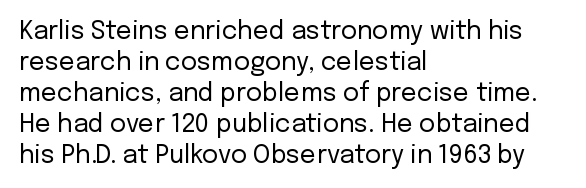
The image shows 25 px text type, upright; set left-aligned, line spacing 1.24x, normal letter spacing, not underlined.
